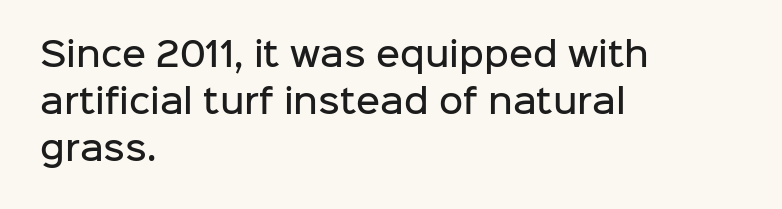
Q: Is the text bold? A: Semi-bold.
Q: Is the text italic (slanted)? A: No, it is upright.
Q: Is the typeface a serif or a sans-serif typeface? A: Sans-serif.
Q: Is the text underlined? A: No.
Q: How is the paragraph aligned? A: Left-aligned.
Q: Is the spacing between letters normal or unusually wide? A: Normal.
Q: Is the spacing between lines tight, normal or loose? A: Normal.
Q: Width (condensed, normal, or wide)? A: Normal.
Q: Stroke contrast? A: Low.
Q: x-height? A: Medium.
Q: Monospaced? A: No.
